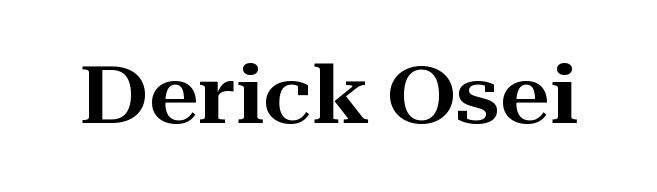
Q: Is the text italic (slanted)? A: No, it is upright.
Q: Is the typeface a serif or a sans-serif typeface? A: Serif.
Q: Is the text underlined? A: No.
Q: Is the spacing between letters normal or unusually wide? A: Normal.
Q: Width (condensed, normal, or wide)? A: Wide.
Q: Stroke contrast? A: High.
Q: x-height? A: Medium.
Q: Monospaced? A: No.
